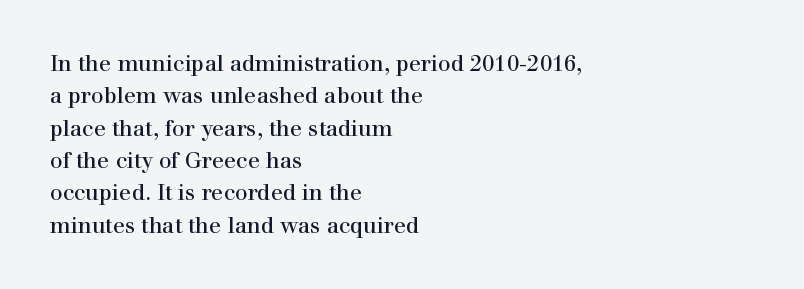
Q: Is the text bold? A: No.
Q: Is the text italic (slanted)? A: No, it is upright.
Q: Is the text underlined? A: No.
Q: How is the paragraph aligned? A: Left-aligned.
Q: Is the spacing between letters normal or unusually wide? A: Normal.
Q: Is the spacing between lines tight, normal or loose? A: Normal.
